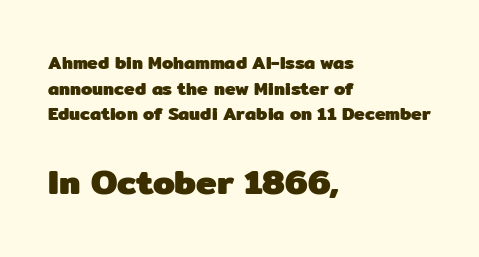
The rendering uses a moderate line-height, typical for paragraphs. Italic: no, the glyphs are upright roman. Honestly, there is no underline to notice here at all. The rag falls on the right side of this text block. The font is running at its bold setting.
